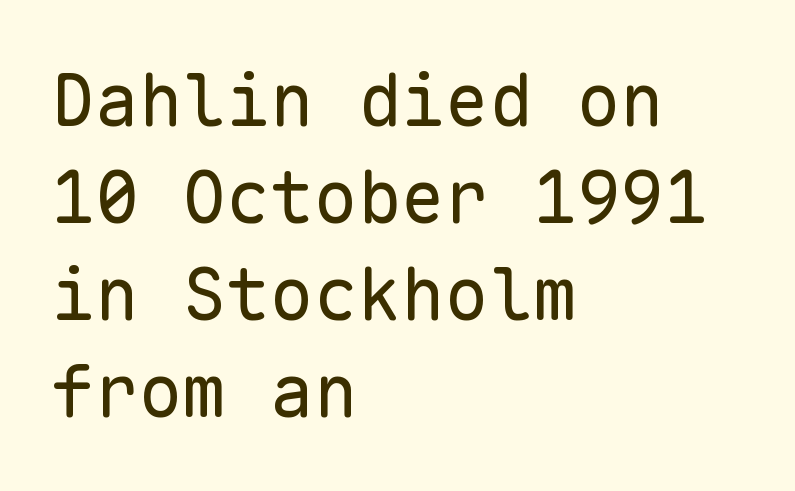
{"serif": "no", "italic": "no", "bold": "no", "weight": "regular", "width": "normal", "stroke_contrast": "low", "x_height": "medium", "monospaced": "yes", "underline": "no", "align": "left", "line_spacing": "normal", "line_spacing_ratio": 1.33, "letter_spacing": "normal", "letter_spacing_em": 0.0, "glyph_px": 73}
